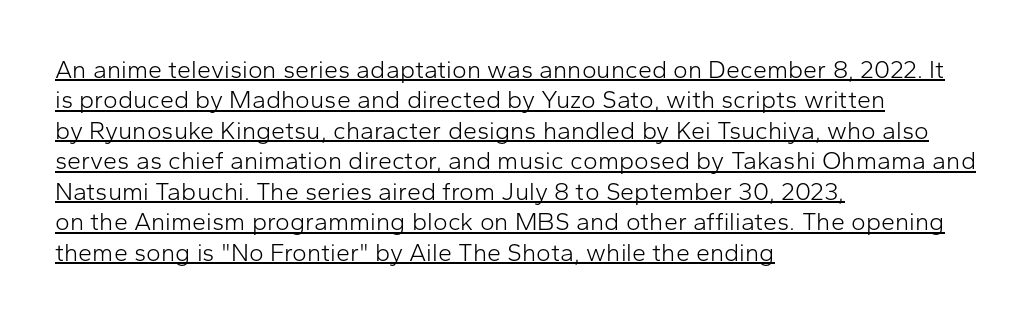
{"italic": "no", "bold": "no", "underline": "yes", "align": "left", "line_spacing_ratio": 1.22, "letter_spacing": "normal", "letter_spacing_em": 0.0, "glyph_px": 25}
